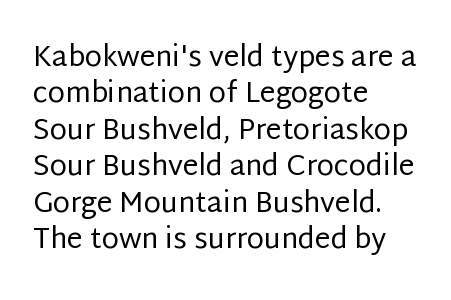
{"serif": "no", "italic": "no", "bold": "no", "weight": "regular", "width": "normal", "stroke_contrast": "low", "x_height": "large", "monospaced": "no", "underline": "no", "align": "left", "line_spacing": "normal", "line_spacing_ratio": 1.3, "letter_spacing": "normal", "letter_spacing_em": 0.0, "glyph_px": 28}
